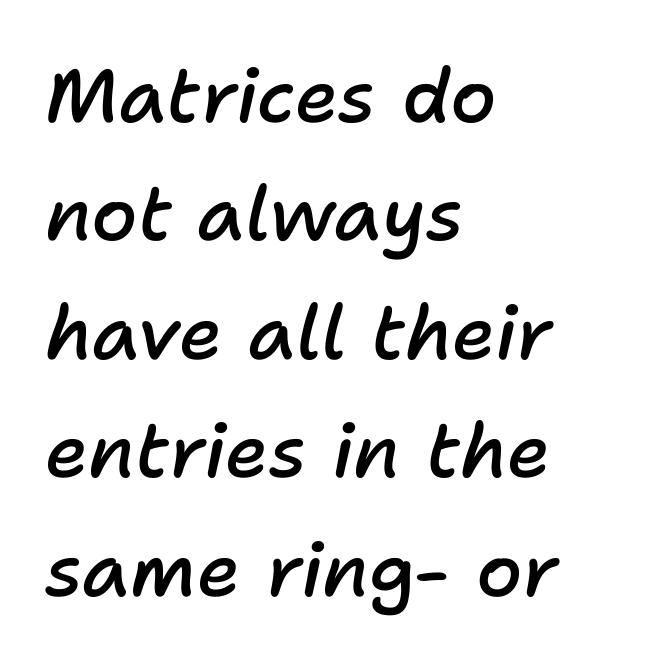
Q: Is the text bold? A: Semi-bold.
Q: Is the text italic (slanted)? A: Yes, it leans right by about 11 degrees.
Q: Is the text underlined? A: No.
Q: How is the paragraph aligned? A: Left-aligned.
Q: Is the spacing between letters normal or unusually wide? A: Normal.
Q: Is the spacing between lines tight, normal or loose? A: Normal.
Q: Width (condensed, normal, or wide)? A: Normal.
Q: Stroke contrast? A: Low.
Q: x-height? A: Medium.
Q: Monospaced? A: No.
